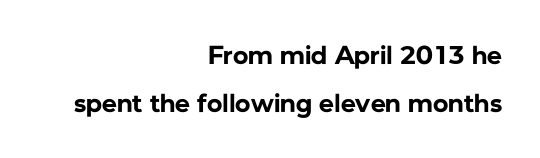
{"italic": "no", "bold": "yes", "underline": "no", "align": "right", "line_spacing_ratio": 1.85, "letter_spacing": "normal", "letter_spacing_em": 0.0, "glyph_px": 26}
